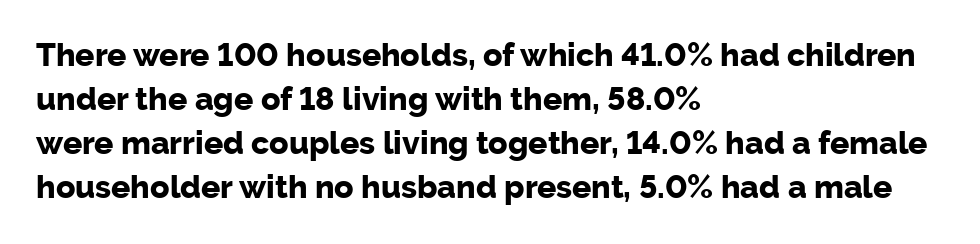
The image shows 32 px bold sans-serif type, upright; set left-aligned, normal line spacing (1.38x), normal letter spacing, not underlined; low stroke contrast and a medium x-height.
